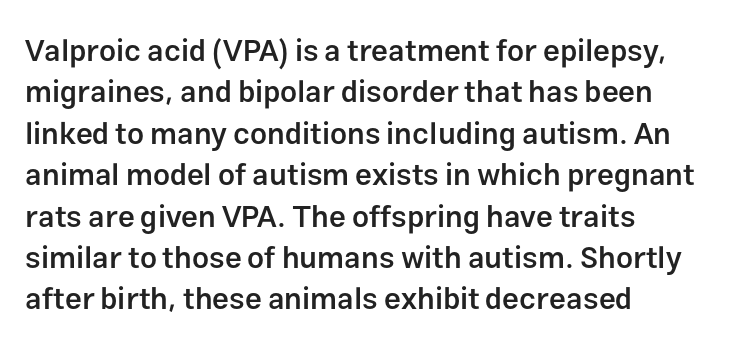
The image shows 30 px semibold sans-serif type, upright; set left-aligned, normal line spacing (1.38x), normal letter spacing, not underlined; low stroke contrast and a medium x-height.
